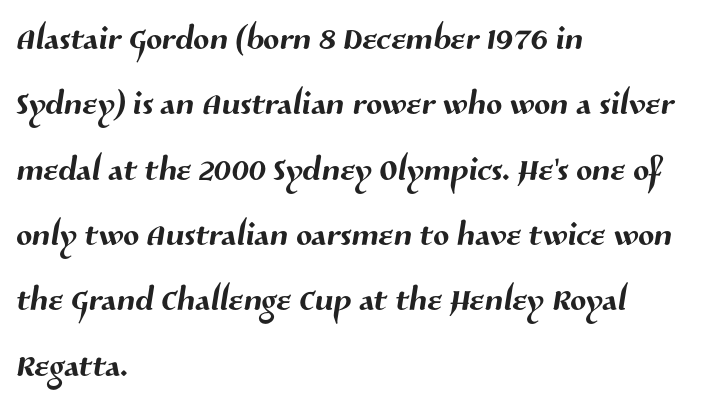
Q: Is the typeface a serif or a sans-serif typeface? A: Sans-serif.
Q: Is the text underlined? A: No.
Q: How is the paragraph aligned? A: Left-aligned.
Q: Is the spacing between letters normal or unusually wide? A: Normal.
Q: Is the spacing between lines tight, normal or loose? A: Normal.
Q: Width (condensed, normal, or wide)? A: Normal.
Q: Stroke contrast? A: Medium.
Q: x-height? A: Medium.
Q: Monospaced? A: No.
